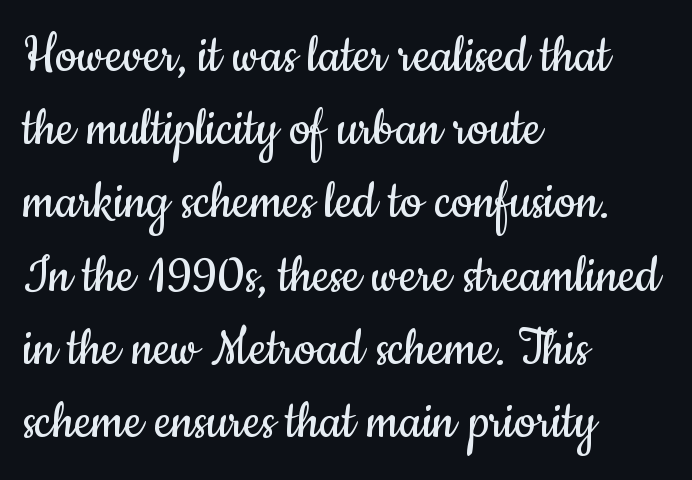
Q: Is the text bold? A: No.
Q: Is the text italic (slanted)? A: Yes.
Q: Is the typeface a serif or a sans-serif typeface? A: Sans-serif.
Q: Is the text underlined? A: No.
Q: How is the paragraph aligned? A: Left-aligned.
Q: Is the spacing between letters normal or unusually wide? A: Normal.
Q: Width (condensed, normal, or wide)? A: Condensed.
Q: Stroke contrast? A: Low.
Q: x-height? A: Small.
Q: Monospaced? A: No.
